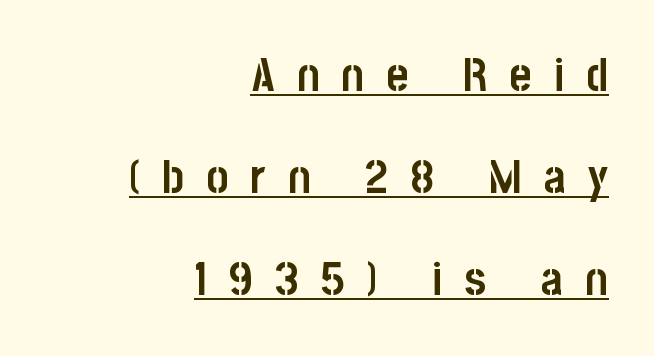
Heavy-handed strokes throughout: this text is bold. Summary of vertical rhythm: relaxed, with wide interline spacing. Type style note: lacks serifs. Like a heading marked for emphasis, these lines bear an underscore.
